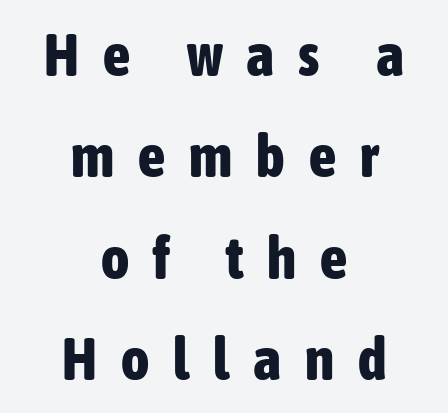
{"serif": "no", "italic": "no", "bold": "yes", "weight": "bold", "width": "condensed", "stroke_contrast": "low", "x_height": "medium", "monospaced": "no", "underline": "no", "align": "center", "line_spacing": "normal", "line_spacing_ratio": 1.69, "letter_spacing": "wide", "letter_spacing_em": 0.4, "glyph_px": 60}
